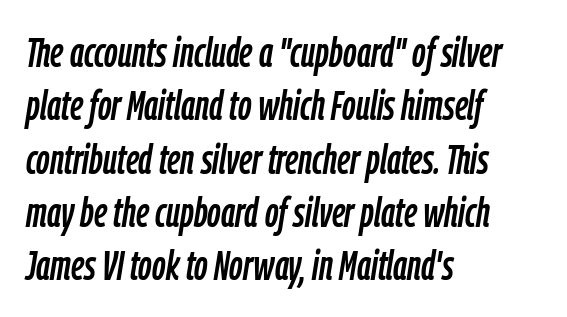
The image shows 42 px condensed type, italic (leaning right); set left-aligned, normal line spacing (1.27x), normal letter spacing, not underlined; low stroke contrast and a medium x-height.
